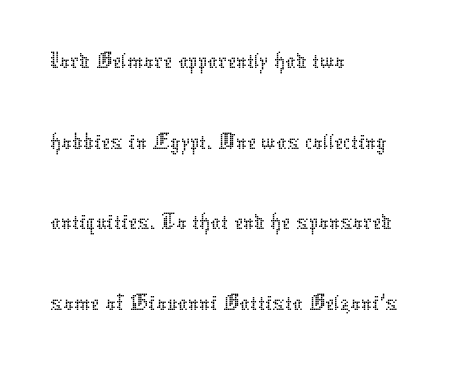
Q: Is the text bold? A: No.
Q: Is the text italic (slanted)? A: No, it is upright.
Q: Is the text underlined? A: No.
Q: How is the paragraph aligned? A: Left-aligned.
Q: Is the spacing between letters normal or unusually wide? A: Normal.
Q: Is the spacing between lines tight, normal or loose? A: Normal.
Q: Width (condensed, normal, or wide)? A: Normal.
Q: Stroke contrast? A: Low.
Q: x-height? A: Medium.
Q: Monospaced? A: No.
